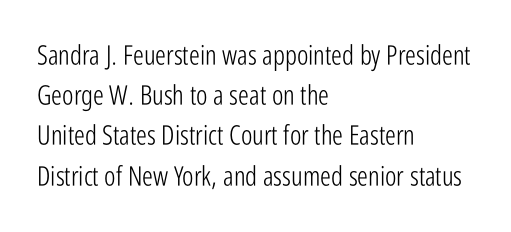
{"italic": "no", "bold": "no", "underline": "no", "align": "left", "line_spacing": "normal", "line_spacing_ratio": 1.49, "letter_spacing": "normal", "letter_spacing_em": 0.0, "glyph_px": 27}
